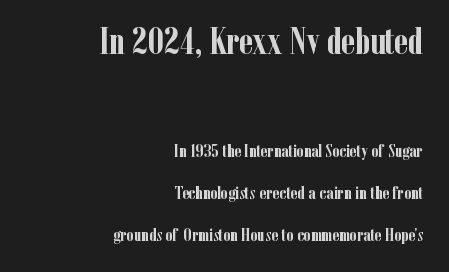
{"serif": "yes", "italic": "no", "bold": "yes", "weight": "semibold", "width": "condensed", "stroke_contrast": "low", "x_height": "medium", "monospaced": "no", "underline": "no", "align": "right", "line_spacing": "loose", "line_spacing_ratio": 2.35, "letter_spacing": "normal", "letter_spacing_em": 0.0, "larger_block": "first", "size_ratio": 2.06, "glyph_px": 37}
